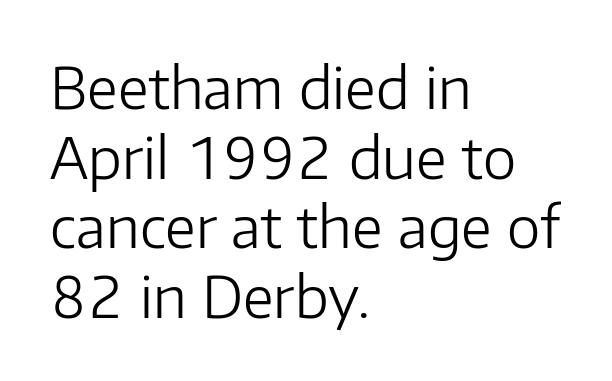
Q: Is the text bold? A: No.
Q: Is the text italic (slanted)? A: No, it is upright.
Q: Is the typeface a serif or a sans-serif typeface? A: Sans-serif.
Q: Is the text underlined? A: No.
Q: How is the paragraph aligned? A: Left-aligned.
Q: Is the spacing between letters normal or unusually wide? A: Normal.
Q: Width (condensed, normal, or wide)? A: Normal.
Q: Stroke contrast? A: Low.
Q: x-height? A: Medium.
Q: Monospaced? A: No.
